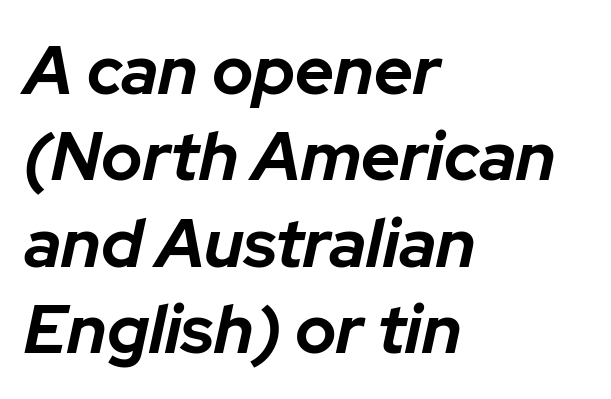
The image shows 68 px bold type, italic (leaning right); set left-aligned, normal line spacing (1.27x), normal letter spacing, not underlined; low stroke contrast and a medium x-height.
